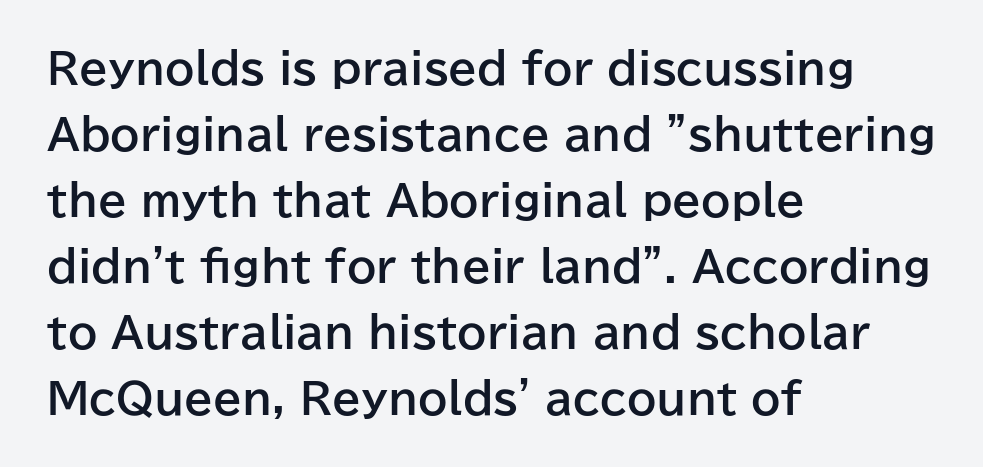
{"serif": "no", "italic": "no", "bold": "yes", "weight": "bold", "width": "normal", "stroke_contrast": "low", "x_height": "medium", "monospaced": "no", "underline": "no", "align": "left", "line_spacing": "normal", "line_spacing_ratio": 1.57, "letter_spacing": "normal", "letter_spacing_em": 0.0, "glyph_px": 42}
